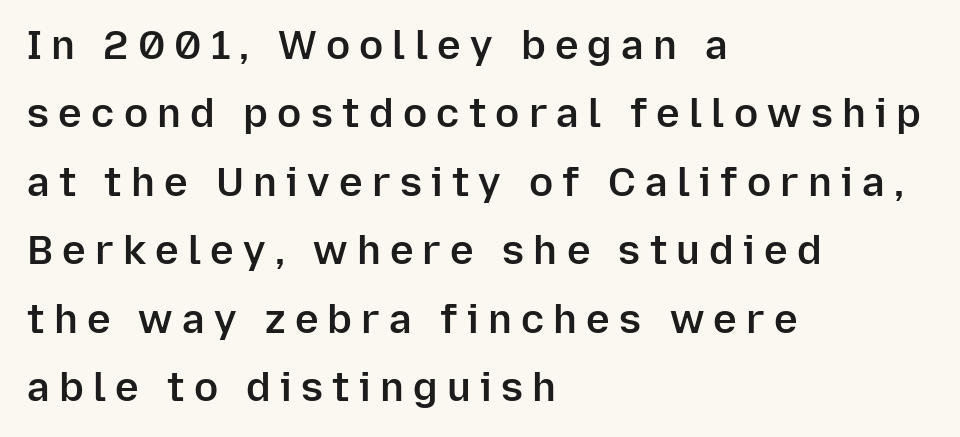
{"serif": "no", "italic": "no", "bold": "semi", "weight": "semibold", "width": "normal", "stroke_contrast": "low", "x_height": "medium", "monospaced": "no", "underline": "no", "align": "left", "line_spacing_ratio": 1.71, "letter_spacing": "wide", "letter_spacing_em": 0.23, "glyph_px": 40}
